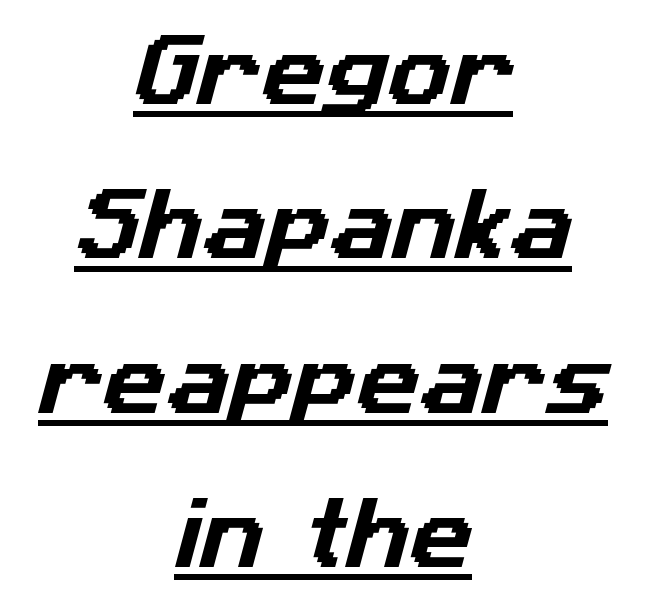
The image shows 78 px sans-serif type; set centered, loose line spacing (1.98x), normal letter spacing, underlined; low stroke contrast and a medium x-height.
